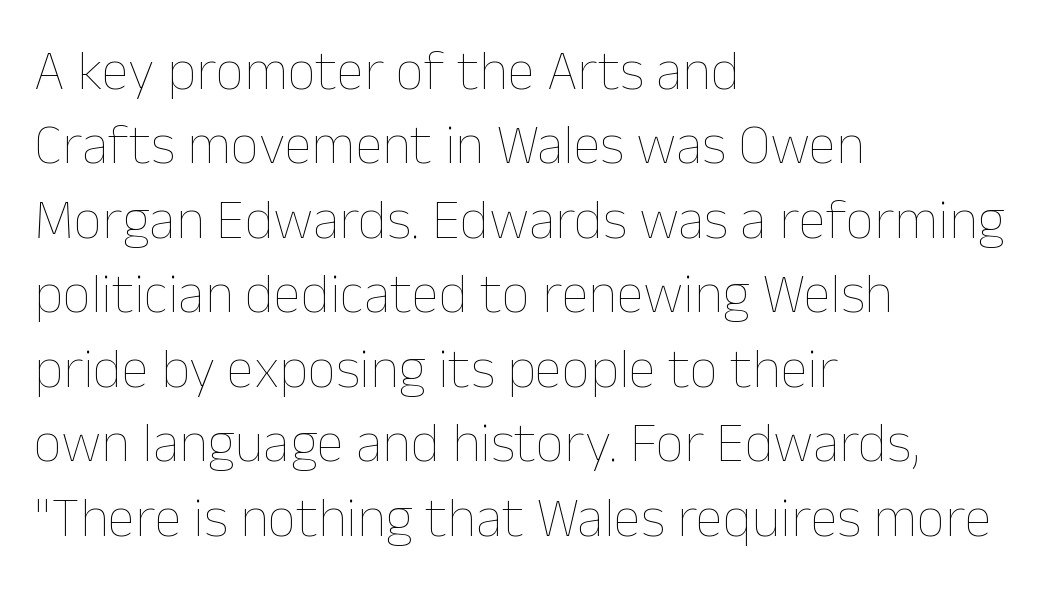
{"italic": "no", "bold": "no", "weight": "thin", "width": "normal", "stroke_contrast": "low", "x_height": "medium", "monospaced": "no", "underline": "no", "align": "left", "line_spacing": "normal", "line_spacing_ratio": 1.33, "letter_spacing": "normal", "letter_spacing_em": 0.0, "glyph_px": 56}
